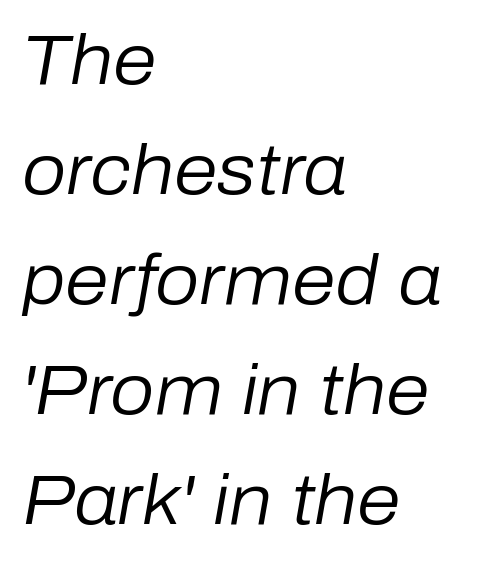
{"italic": "yes", "lean": "right", "slant_degrees": 10, "bold": "no", "weight": "regular", "width": "normal", "stroke_contrast": "low", "x_height": "medium", "monospaced": "no", "underline": "no", "align": "left", "line_spacing": "normal", "line_spacing_ratio": 1.57, "letter_spacing": "normal", "letter_spacing_em": 0.0, "glyph_px": 70}
